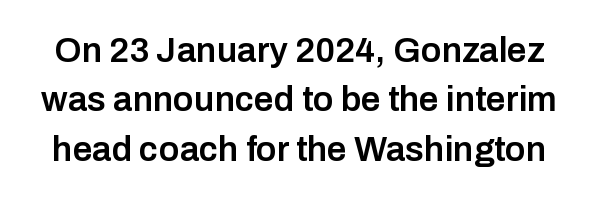
{"serif": "no", "italic": "no", "bold": "semi", "weight": "semibold", "width": "normal", "stroke_contrast": "low", "x_height": "medium", "monospaced": "no", "underline": "no", "line_spacing": "normal", "line_spacing_ratio": 1.41, "letter_spacing": "normal", "letter_spacing_em": 0.0, "glyph_px": 35}
